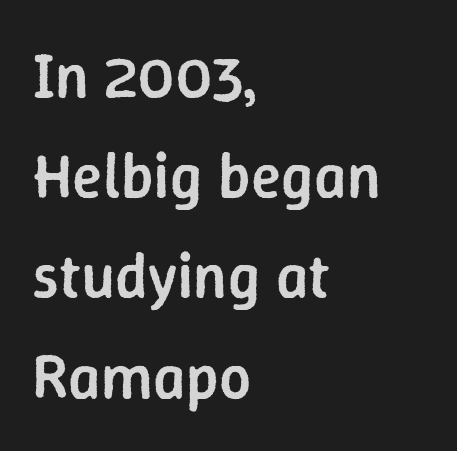
Q: Is the text bold? A: Semi-bold.
Q: Is the text italic (slanted)? A: No, it is upright.
Q: Is the typeface a serif or a sans-serif typeface? A: Sans-serif.
Q: Is the text underlined? A: No.
Q: How is the paragraph aligned? A: Left-aligned.
Q: Is the spacing between letters normal or unusually wide? A: Normal.
Q: Is the spacing between lines tight, normal or loose? A: Normal.
Q: Width (condensed, normal, or wide)? A: Normal.
Q: Stroke contrast? A: Low.
Q: x-height? A: Medium.
Q: Monospaced? A: No.
